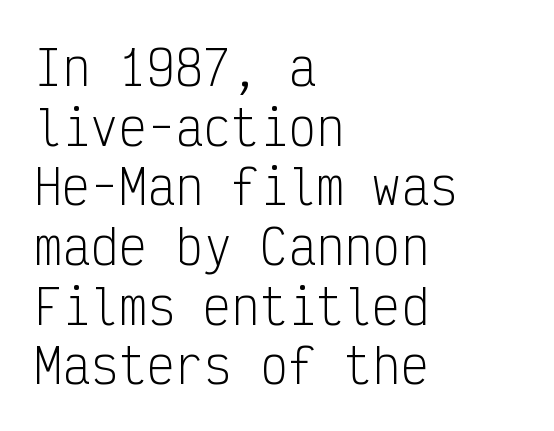
No word sits above an underline. The letters march in equal steps, a hallmark of fixed-pitch type. Compared with a centered layout, this one pins lines to the left instead. Weight class: somewhere from thin through regular. Regular leading. The lettering stays uniformly vertical, giving the passage a roman look.
